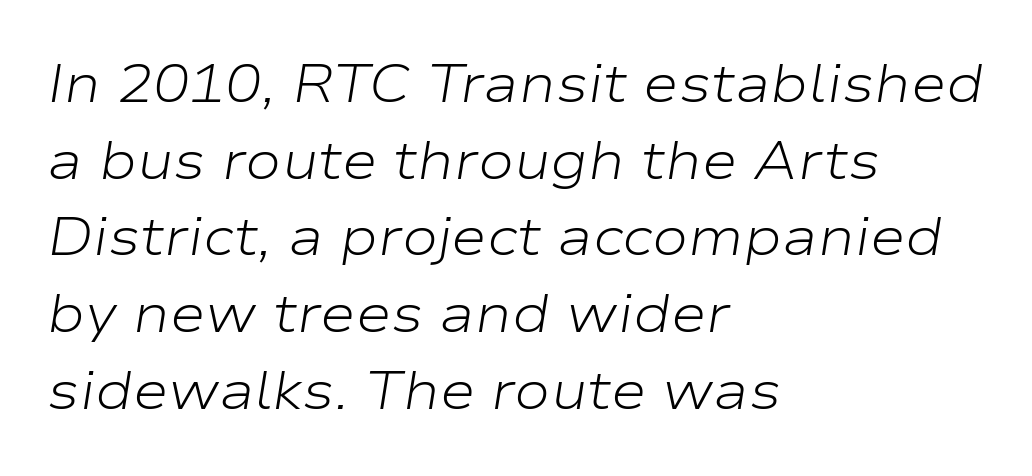
{"italic": "yes", "lean": "right", "slant_degrees": 9, "bold": "no", "weight": "light", "width": "wide", "stroke_contrast": "low", "x_height": "medium", "monospaced": "no", "underline": "no", "align": "left", "line_spacing": "normal", "line_spacing_ratio": 1.42, "letter_spacing": "normal", "letter_spacing_em": 0.0, "glyph_px": 54}
